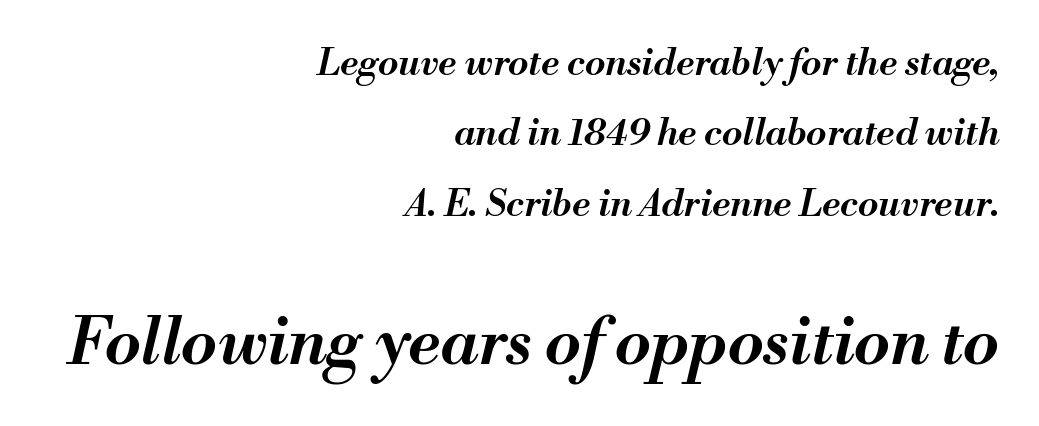
Q: Is the text bold? A: Semi-bold.
Q: Is the text italic (slanted)? A: Yes, it leans right by about 13 degrees.
Q: Is the text underlined? A: No.
Q: How is the paragraph aligned? A: Right-aligned.
Q: Is the spacing between letters normal or unusually wide? A: Normal.
Q: Is the spacing between lines tight, normal or loose? A: Loose.
Q: Which block of text is set in a larger size, the first (top) or the second (bottom)? A: The second (bottom) one.
Q: Width (condensed, normal, or wide)? A: Normal.
Q: Stroke contrast? A: Medium.
Q: x-height? A: Small.
Q: Monospaced? A: No.
